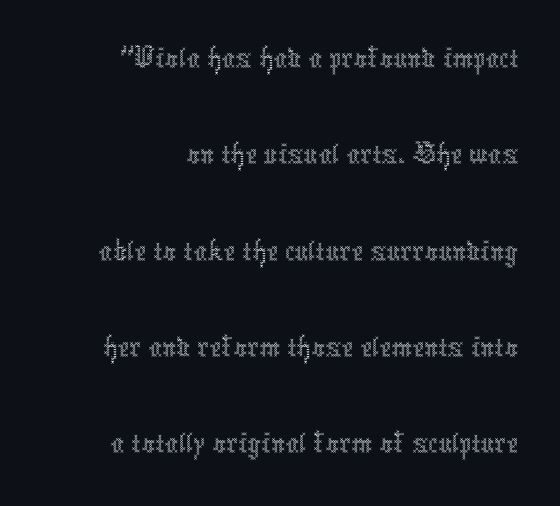
{"italic": "no", "bold": "no", "weight": "thin", "width": "condensed", "x_height": "medium", "monospaced": "no", "underline": "no", "align": "right", "line_spacing": "normal", "line_spacing_ratio": 1.46, "letter_spacing": "normal", "letter_spacing_em": 0.0, "glyph_px": 66}
